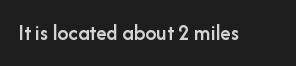
{"italic": "no", "bold": "semi", "underline": "no", "letter_spacing": "normal", "letter_spacing_em": 0.0, "glyph_px": 22}
